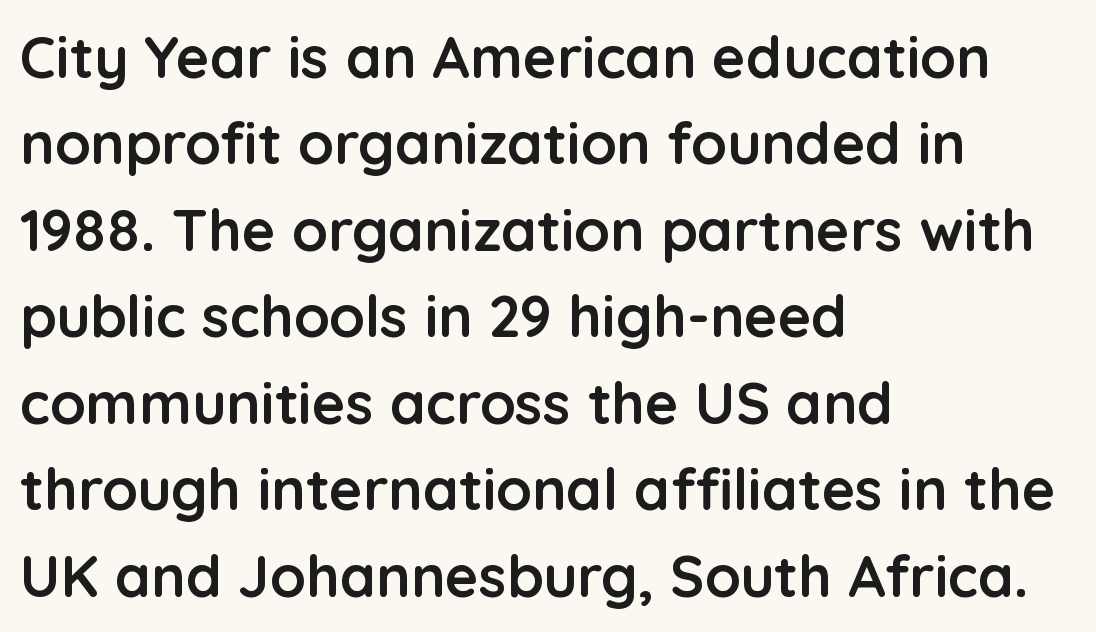
{"serif": "no", "italic": "no", "bold": "yes", "weight": "semibold", "width": "normal", "stroke_contrast": "low", "x_height": "medium", "monospaced": "no", "underline": "no", "align": "left", "line_spacing": "normal", "line_spacing_ratio": 1.49, "letter_spacing": "normal", "letter_spacing_em": 0.0, "glyph_px": 58}
